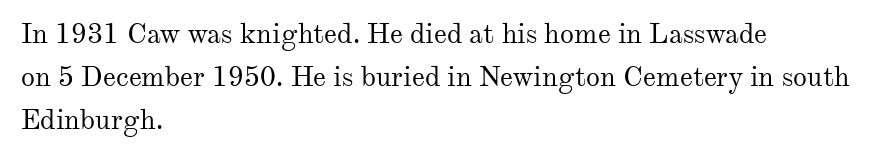
Q: Is the text bold? A: No.
Q: Is the text italic (slanted)? A: No, it is upright.
Q: Is the typeface a serif or a sans-serif typeface? A: Serif.
Q: Is the text underlined? A: No.
Q: How is the paragraph aligned? A: Left-aligned.
Q: Is the spacing between letters normal or unusually wide? A: Normal.
Q: Is the spacing between lines tight, normal or loose? A: Normal.
Q: Width (condensed, normal, or wide)? A: Normal.
Q: Stroke contrast? A: Medium.
Q: x-height? A: Small.
Q: Monospaced? A: No.
